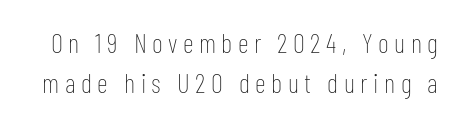
Q: Is the text bold? A: No.
Q: Is the text italic (slanted)? A: No, it is upright.
Q: Is the text underlined? A: No.
Q: Is the spacing between letters normal or unusually wide? A: Unusually wide.
Q: Is the spacing between lines tight, normal or loose? A: Normal.
